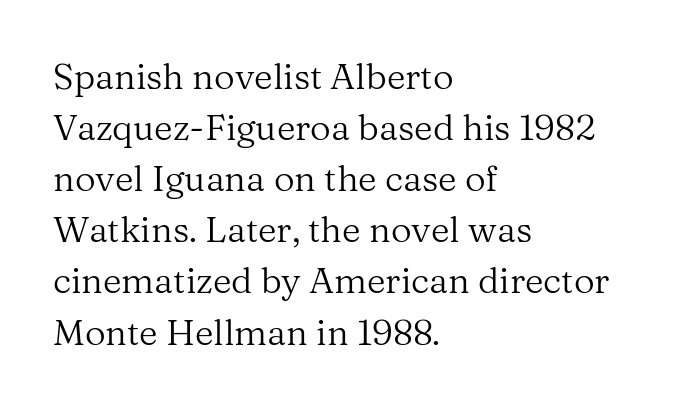
{"serif": "yes", "italic": "no", "bold": "no", "weight": "regular", "width": "normal", "stroke_contrast": "medium", "x_height": "medium", "monospaced": "no", "underline": "no", "align": "left", "line_spacing": "normal", "line_spacing_ratio": 1.42, "letter_spacing": "normal", "letter_spacing_em": 0.0, "glyph_px": 36}
